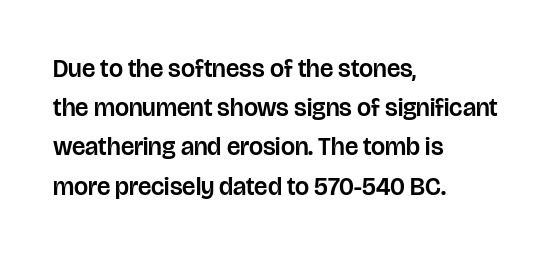
The image shows 25 px text type, upright; set left-aligned, normal line spacing (1.57x), normal letter spacing, not underlined.
